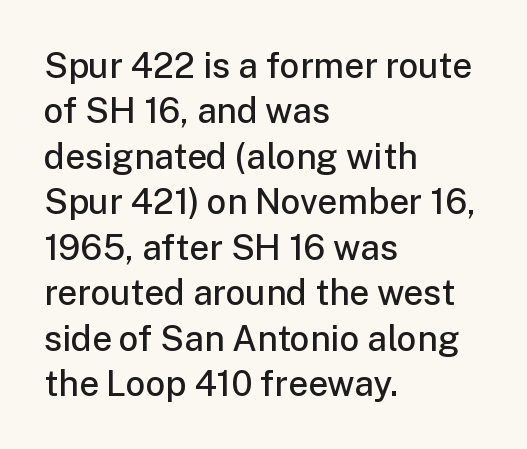
Q: Is the text bold? A: Semi-bold.
Q: Is the text italic (slanted)? A: No, it is upright.
Q: Is the typeface a serif or a sans-serif typeface? A: Sans-serif.
Q: Is the text underlined? A: No.
Q: How is the paragraph aligned? A: Left-aligned.
Q: Is the spacing between letters normal or unusually wide? A: Normal.
Q: Is the spacing between lines tight, normal or loose? A: Normal.
Q: Width (condensed, normal, or wide)? A: Normal.
Q: Stroke contrast? A: Low.
Q: x-height? A: Medium.
Q: Monospaced? A: No.
